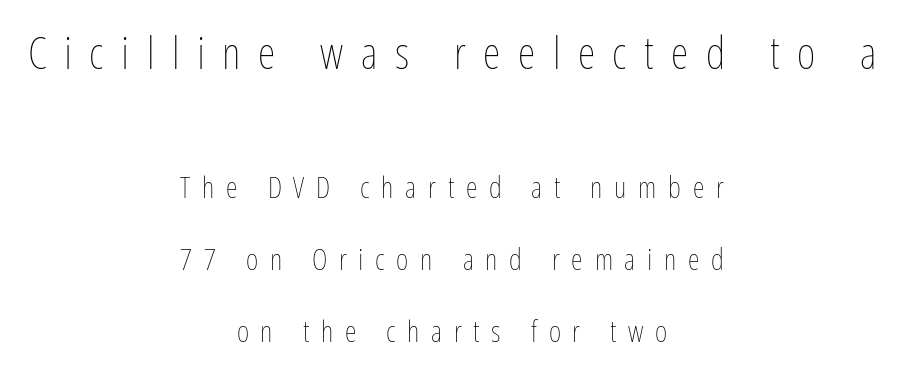
{"italic": "no", "bold": "no", "weight": "thin", "width": "condensed", "stroke_contrast": "low", "x_height": "medium", "monospaced": "no", "underline": "no", "align": "center", "line_spacing": "loose", "line_spacing_ratio": 2.4, "letter_spacing": "wide", "letter_spacing_em": 0.39, "larger_block": "first", "size_ratio": 1.5, "glyph_px": 45}
